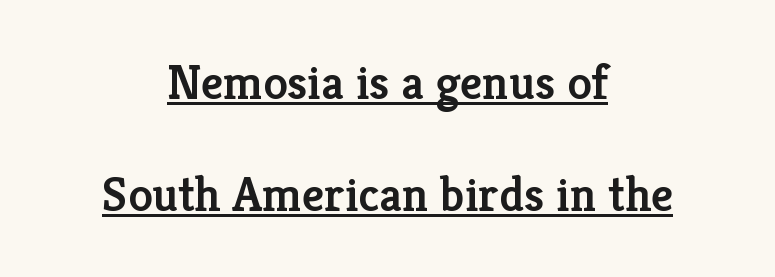
{"serif": "yes", "italic": "no", "bold": "semi", "weight": "semibold", "width": "normal", "stroke_contrast": "low", "x_height": "medium", "monospaced": "no", "underline": "yes", "align": "center", "line_spacing": "loose", "line_spacing_ratio": 2.28, "letter_spacing": "normal", "letter_spacing_em": 0.0, "glyph_px": 49}
